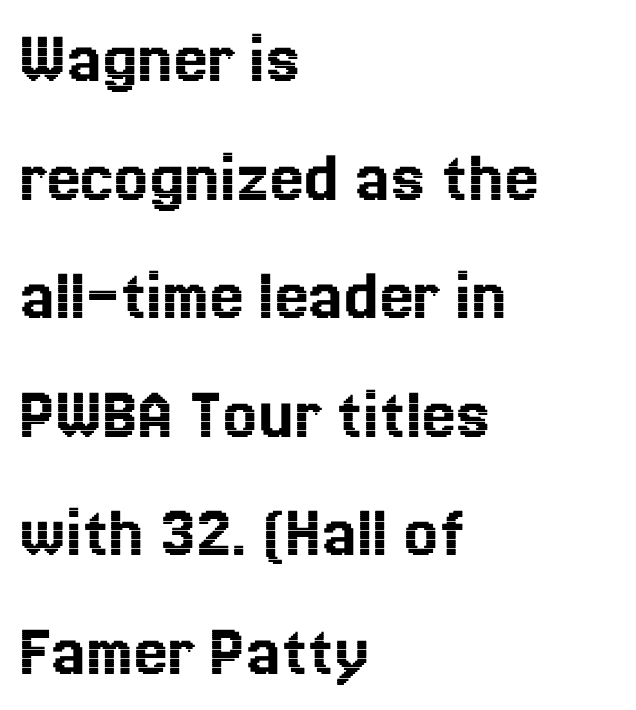
{"italic": "no", "width": "normal", "x_height": "medium", "monospaced": "no", "underline": "no", "align": "left", "line_spacing": "normal", "line_spacing_ratio": 1.56, "letter_spacing": "normal", "letter_spacing_em": 0.0, "glyph_px": 76}
